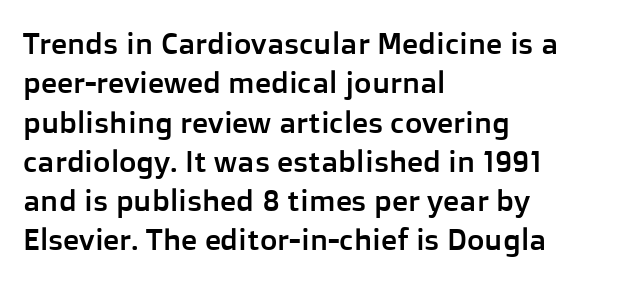
{"serif": "no", "italic": "no", "width": "normal", "stroke_contrast": "low", "x_height": "medium", "monospaced": "no", "underline": "no", "align": "left", "line_spacing": "normal", "line_spacing_ratio": 1.31, "letter_spacing": "normal", "letter_spacing_em": 0.0, "glyph_px": 30}
